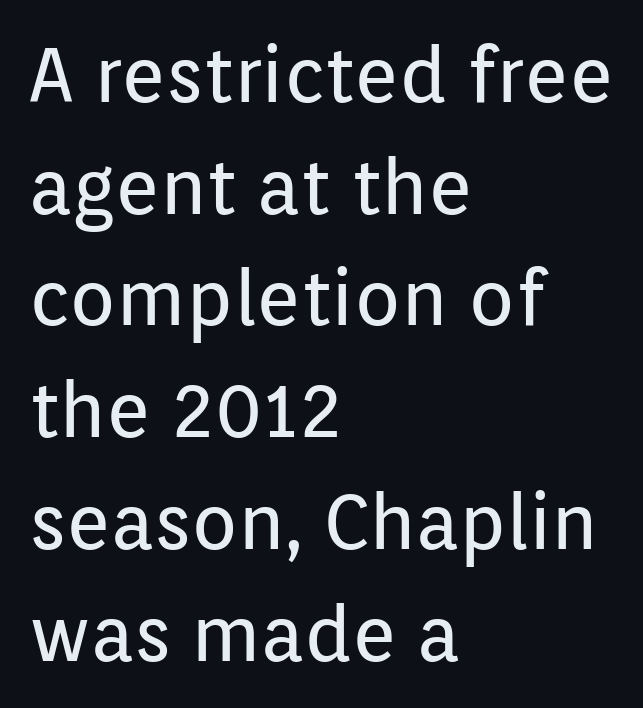
Descenders hang freely into open space. Font category for this specimen: sans-serif. The passage shown has conventional tracking throughout. Line beginnings align vertically; line endings do not.
